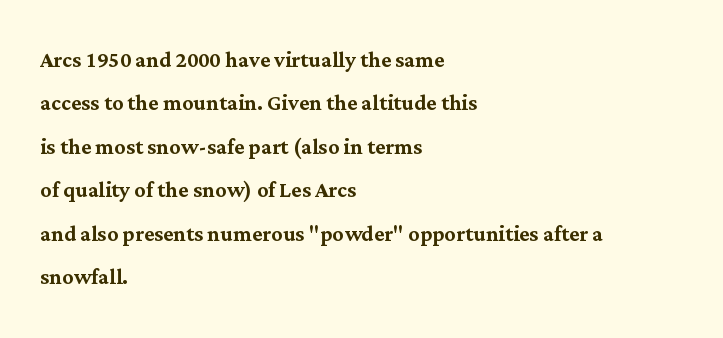
To sum up the face: it has serifs. Is the block centered? No — it sits flush against the left margin. The passage shown is not underscored anywhere. No italicization has been applied; the sample stays upright. Evenly set lines give the paragraph a standard silhouette.
